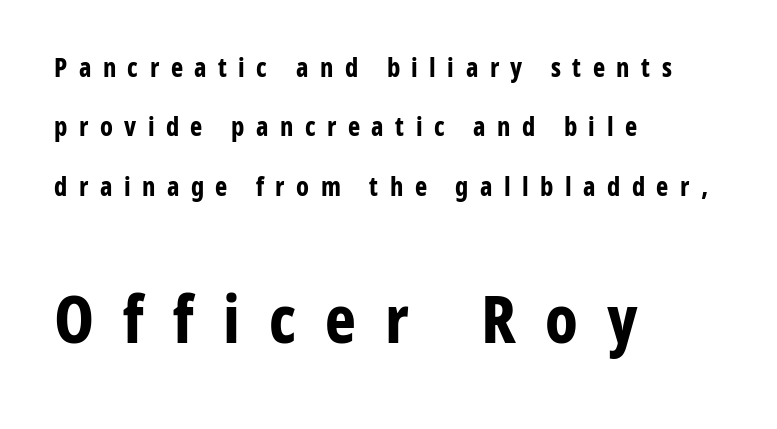
Q: Is the text bold? A: Yes.
Q: Is the text italic (slanted)? A: No, it is upright.
Q: Is the typeface a serif or a sans-serif typeface? A: Sans-serif.
Q: Is the text underlined? A: No.
Q: How is the paragraph aligned? A: Left-aligned.
Q: Is the spacing between letters normal or unusually wide? A: Unusually wide.
Q: Is the spacing between lines tight, normal or loose? A: Loose.
Q: Which block of text is set in a larger size, the first (top) or the second (bottom)? A: The second (bottom) one.
Q: Width (condensed, normal, or wide)? A: Condensed.
Q: Stroke contrast? A: Low.
Q: x-height? A: Medium.
Q: Monospaced? A: No.
